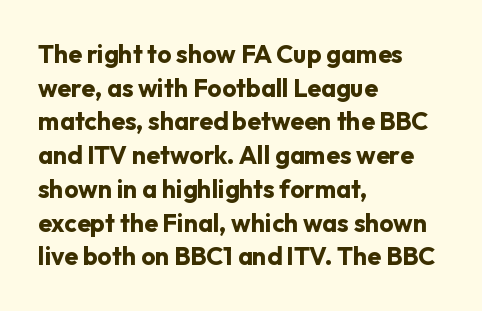
{"italic": "no", "bold": "yes", "underline": "no", "align": "left", "line_spacing": "normal", "line_spacing_ratio": 1.35, "letter_spacing": "normal", "letter_spacing_em": 0.0, "glyph_px": 25}
